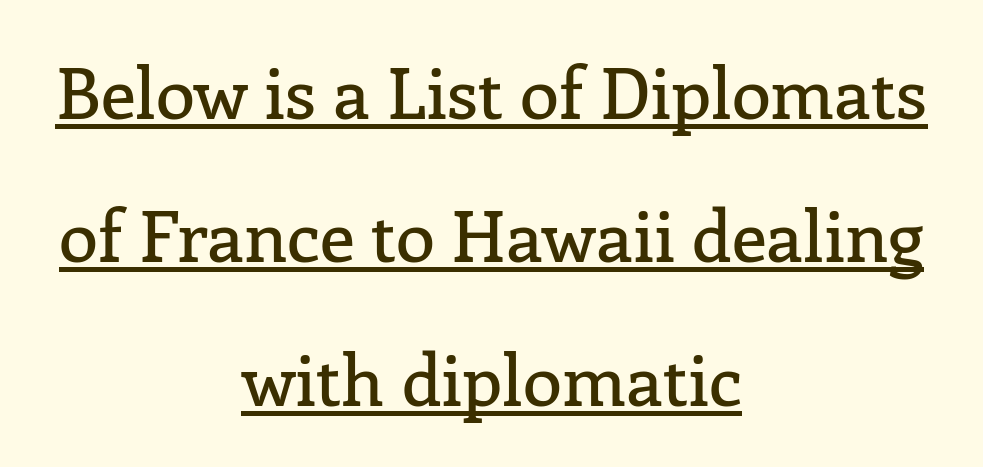
Q: Is the text italic (slanted)? A: No, it is upright.
Q: Is the typeface a serif or a sans-serif typeface? A: Serif.
Q: Is the text underlined? A: Yes.
Q: How is the paragraph aligned? A: Centered.
Q: Is the spacing between letters normal or unusually wide? A: Normal.
Q: Is the spacing between lines tight, normal or loose? A: Loose.
Q: Width (condensed, normal, or wide)? A: Normal.
Q: Stroke contrast? A: Low.
Q: x-height? A: Medium.
Q: Monospaced? A: No.
